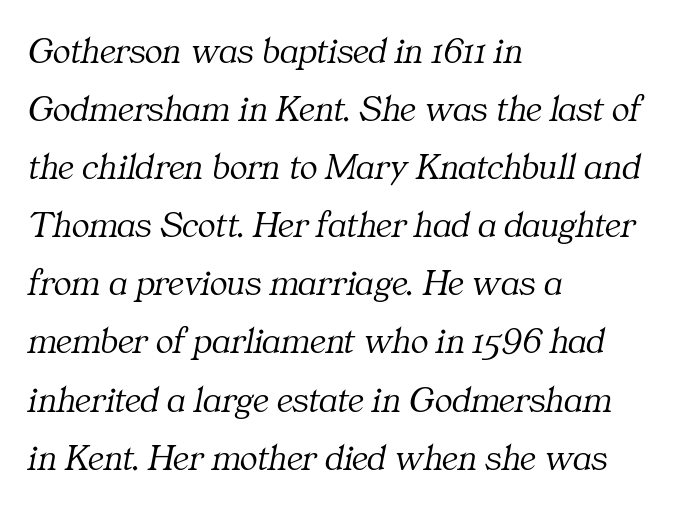
The image shows 37 px light serif type, italic (leaning right); set left-aligned, normal line spacing (1.57x), normal letter spacing, not underlined; medium stroke contrast and a medium x-height.
